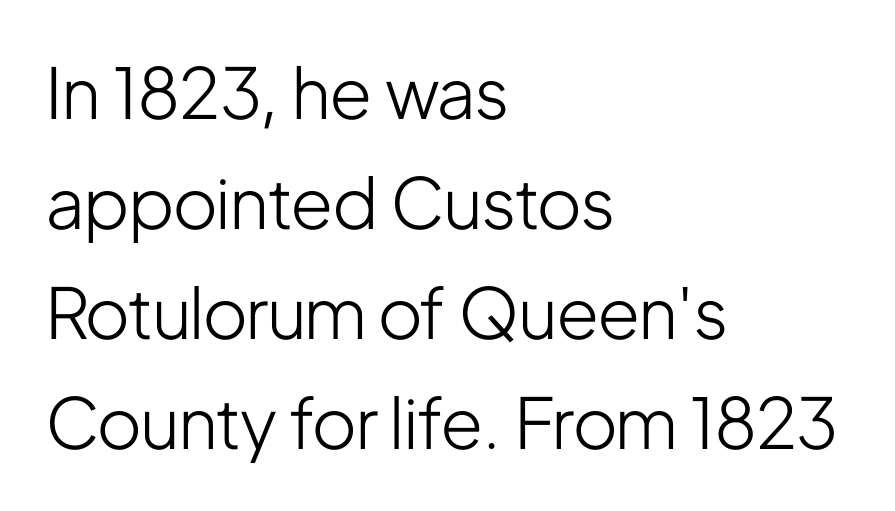
The image shows 70 px light, condensed sans-serif type, upright; set left-aligned, normal line spacing (1.57x), normal letter spacing, not underlined; low stroke contrast and a medium x-height.
